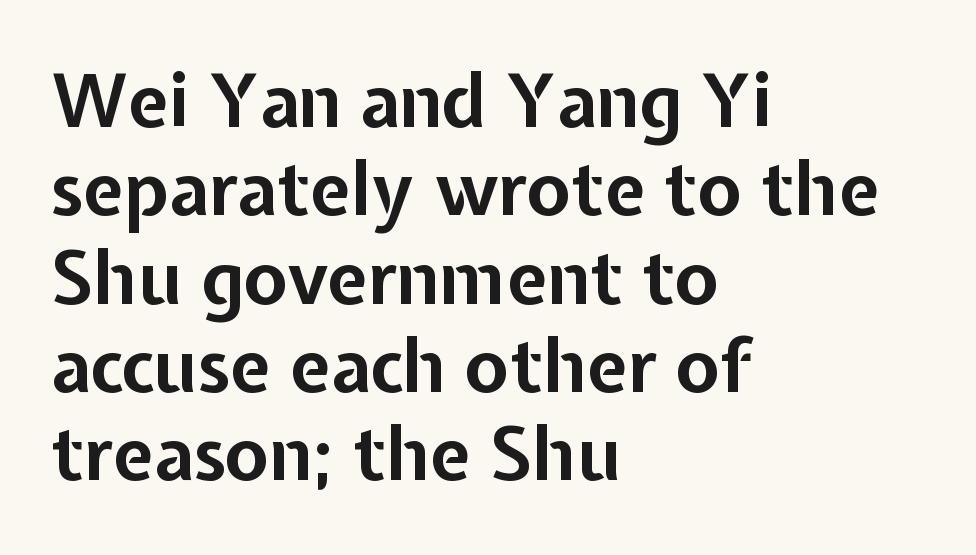
The image shows 73 px bold sans-serif type, upright; set left-aligned, line spacing 1.21x, normal letter spacing, not underlined; low stroke contrast and a medium x-height.
